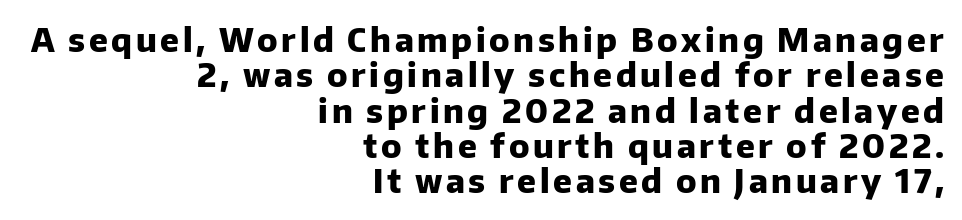
Descender tails drop into unmarked territory. Do the letters lean? They stand straight. Does the weight exceed regular? Yes, all the way to bold. The passage shown is typed in a proportional face where columns would drift. Typographically, this falls in the sans-serif category.
